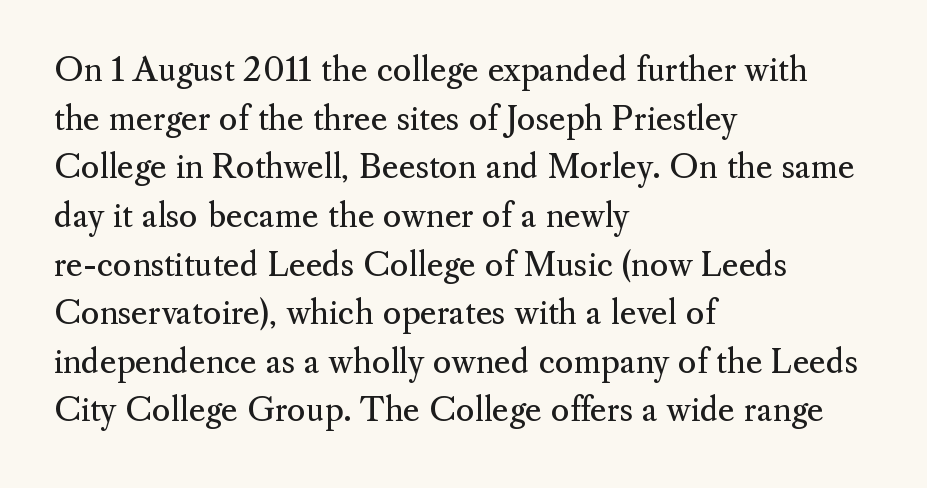
Q: Is the text bold? A: No.
Q: Is the text italic (slanted)? A: No, it is upright.
Q: Is the typeface a serif or a sans-serif typeface? A: Serif.
Q: Is the text underlined? A: No.
Q: How is the paragraph aligned? A: Left-aligned.
Q: Is the spacing between letters normal or unusually wide? A: Normal.
Q: Is the spacing between lines tight, normal or loose? A: Normal.
Q: Width (condensed, normal, or wide)? A: Normal.
Q: Stroke contrast? A: Medium.
Q: x-height? A: Small.
Q: Monospaced? A: No.
